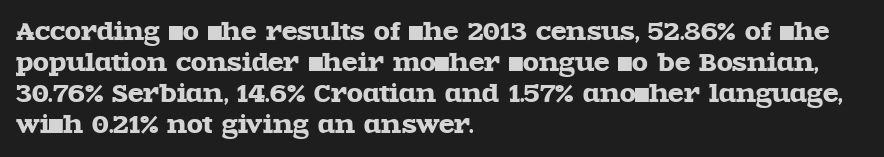
{"italic": "no", "underline": "no", "align": "left", "line_spacing": "normal", "line_spacing_ratio": 1.35, "letter_spacing": "normal", "letter_spacing_em": 0.0, "glyph_px": 23}
